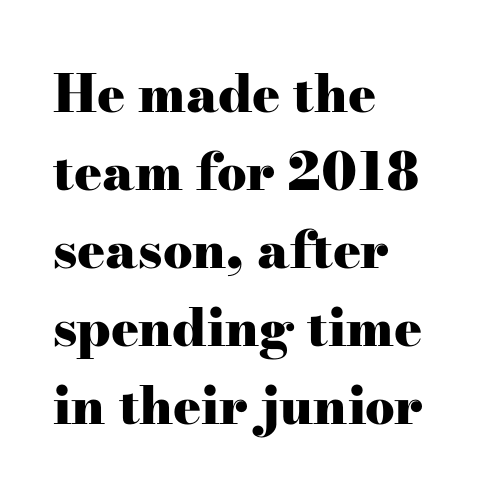
{"serif": "yes", "italic": "no", "bold": "yes", "weight": "heavy", "width": "wide", "stroke_contrast": "high", "x_height": "small", "monospaced": "no", "underline": "no", "align": "left", "line_spacing": "normal", "line_spacing_ratio": 1.5, "letter_spacing": "normal", "letter_spacing_em": 0.0, "glyph_px": 52}
